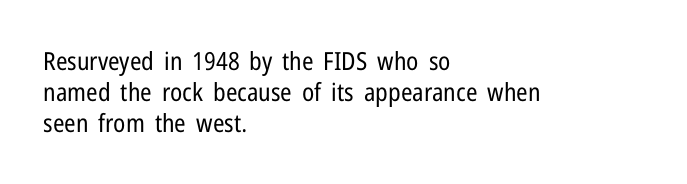
The image shows 25 px text type, upright; set left-aligned, normal line spacing (1.25x), normal letter spacing, not underlined.
